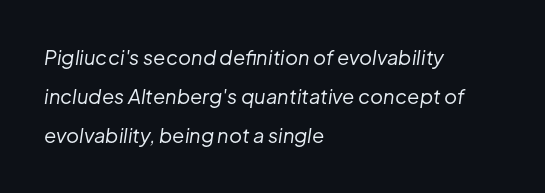
Successive baselines arrive slowly, with a big drop between each. No extra ink here — the face is not bold. The area under the type is left untouched. The compositor pushed each line to the left boundary. The lettering tilts uniformly, giving the passage an italic look.
